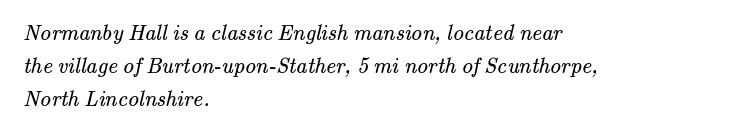
Q: Is the text bold? A: No.
Q: Is the text underlined? A: No.
Q: How is the paragraph aligned? A: Left-aligned.
Q: Is the spacing between letters normal or unusually wide? A: Normal.
Q: Is the spacing between lines tight, normal or loose? A: Normal.
